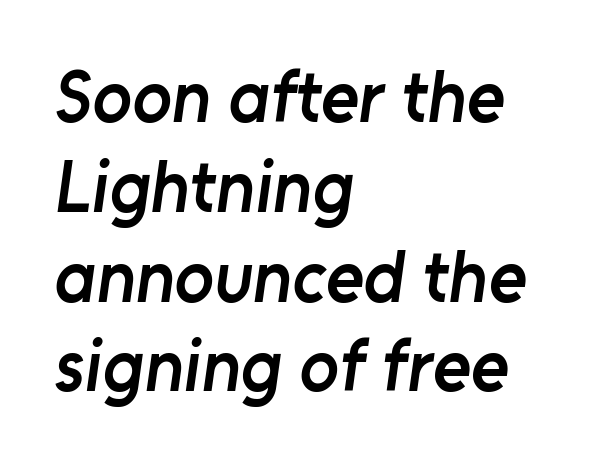
Q: Is the text bold? A: Semi-bold.
Q: Is the typeface a serif or a sans-serif typeface? A: Sans-serif.
Q: Is the text underlined? A: No.
Q: How is the paragraph aligned? A: Left-aligned.
Q: Is the spacing between letters normal or unusually wide? A: Normal.
Q: Width (condensed, normal, or wide)? A: Normal.
Q: Stroke contrast? A: Low.
Q: x-height? A: Medium.
Q: Monospaced? A: No.
